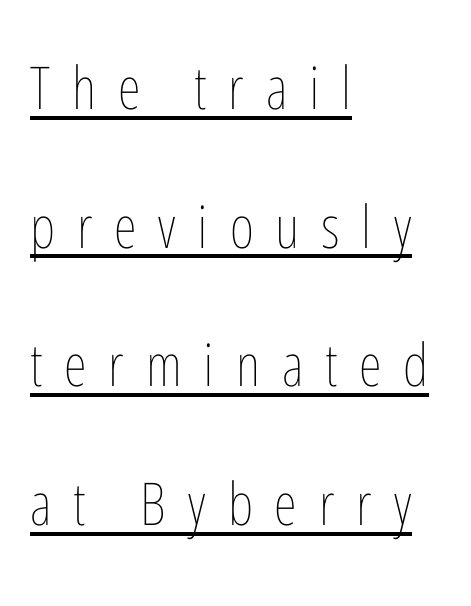
The image shows 59 px thin, condensed type, upright; set left-aligned, loose line spacing (2.35x), unusually wide letter spacing (+0.37 em), underlined; low stroke contrast and a medium x-height.
